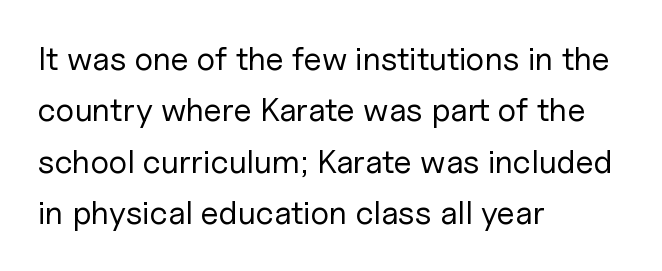
Posture: upright roman. Check under the words: just untouched page. No extra tracking has been applied to these lines. The space between consecutive lines is moderate.
